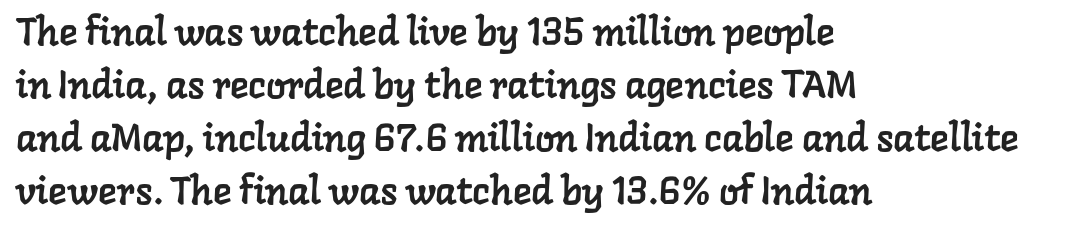
The image shows 39 px serif type; set left-aligned, normal line spacing (1.36x), normal letter spacing, not underlined; low stroke contrast and a medium x-height.
